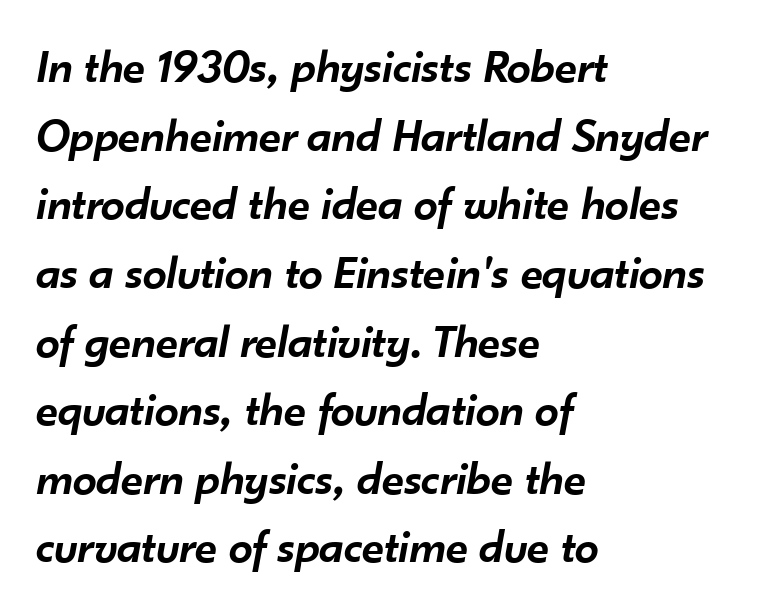
The rendering uses a semibold face; strokes are thickened but not to full bold. The paragraph shown leans on its left margin. Type without underlining. Compared with ordinary roman type, these characters are visibly tilted.
